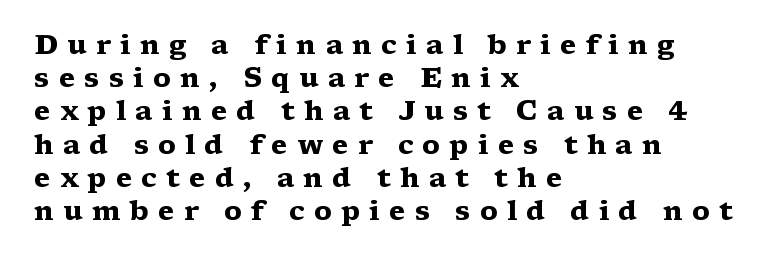
{"italic": "no", "bold": "yes", "underline": "no", "align": "left", "line_spacing_ratio": 1.23, "letter_spacing": "wide", "letter_spacing_em": 0.34, "glyph_px": 27}
